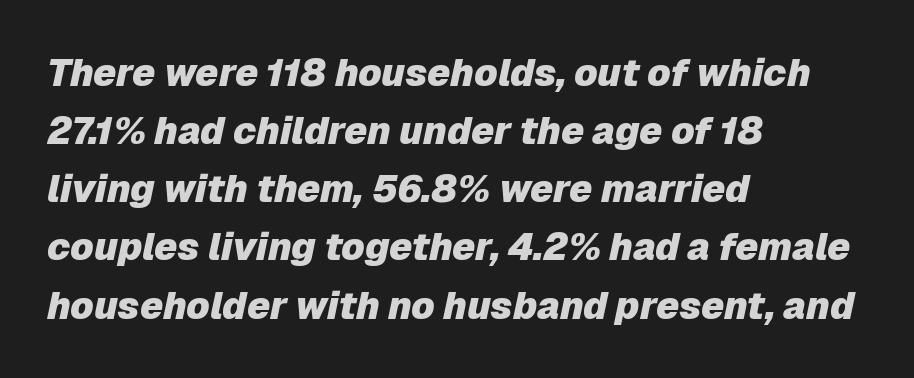
{"italic": "yes", "lean": "right", "slant_degrees": 12, "bold": "yes", "weight": "heavy", "width": "normal", "stroke_contrast": "low", "x_height": "medium", "monospaced": "no", "underline": "no", "align": "left", "line_spacing": "normal", "line_spacing_ratio": 1.53, "letter_spacing": "normal", "letter_spacing_em": 0.0, "glyph_px": 38}
